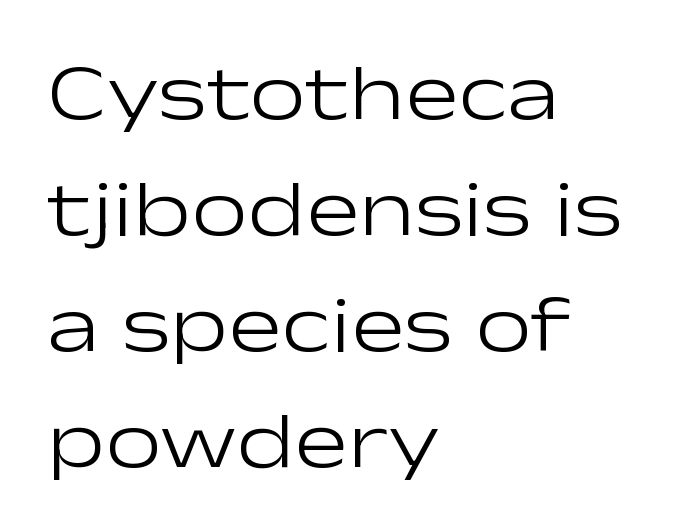
The specimen omits any rule beneath the text block's lines. All the whitespace from short lines collects on the right. Character widths vary here, with narrow letters taking less room than wide ones. The font sits on the lighter half of the weight spectrum, regular included. Horizontal bands of white between lines are of average thickness. Short note: letters normally spaced.
